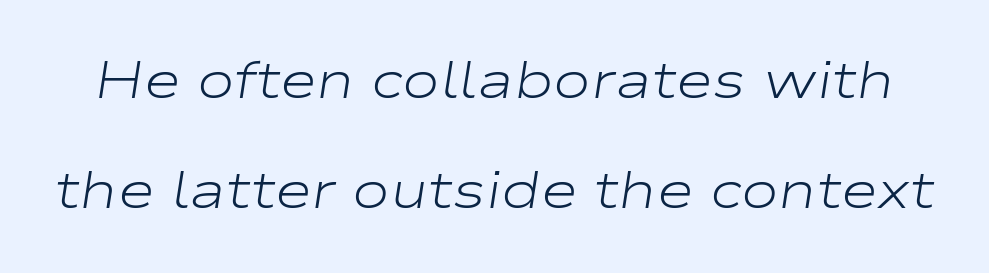
{"italic": "yes", "lean": "right", "slant_degrees": 9, "bold": "no", "weight": "light", "width": "wide", "stroke_contrast": "low", "x_height": "medium", "monospaced": "no", "underline": "no", "line_spacing": "loose", "line_spacing_ratio": 2.16, "letter_spacing": "normal", "letter_spacing_em": 0.0, "glyph_px": 51}
